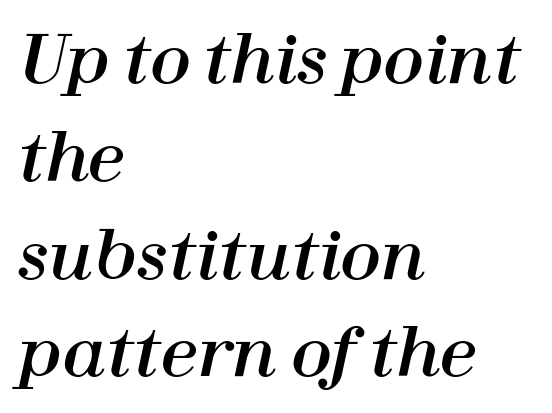
This is oblique type, the kind used for emphasis or titles. Just letters on the line, the space beneath them empty. You could call the tracking neutral — neither tight nor loose. Line spacing here is normal. Think of a printed novel: that variable character pitch is what you see here.
